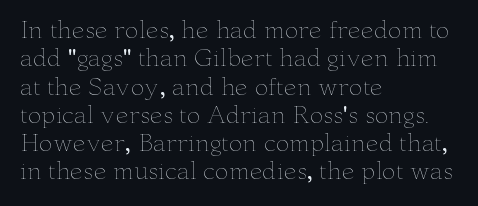
{"italic": "no", "bold": "no", "underline": "no", "align": "left", "line_spacing_ratio": 1.23, "letter_spacing": "normal", "letter_spacing_em": 0.0, "glyph_px": 23}
